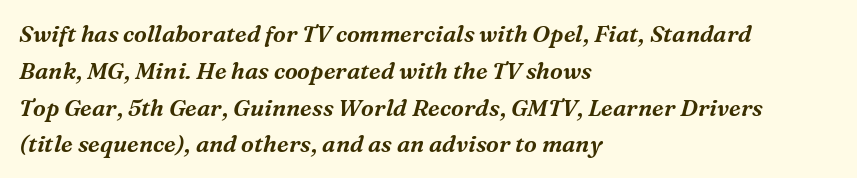
{"italic": "yes", "lean": "right", "slant_degrees": 16, "underline": "no", "align": "left", "line_spacing": "normal", "line_spacing_ratio": 1.6, "letter_spacing": "normal", "letter_spacing_em": 0.0, "glyph_px": 23}
